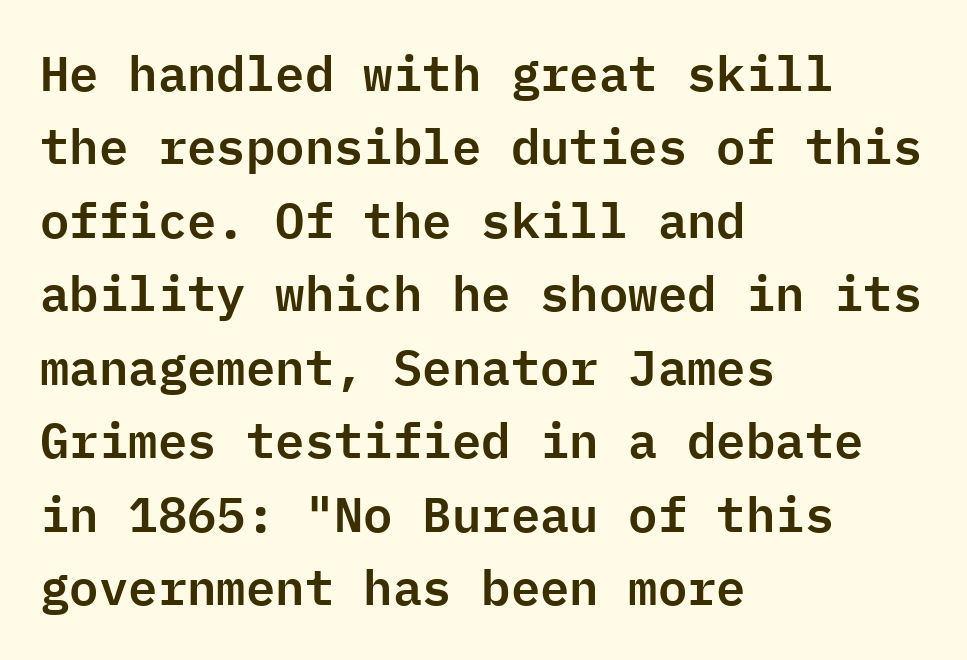
The image shows 49 px sans-serif type, upright, monospaced; set left-aligned, normal line spacing (1.5x), normal letter spacing, not underlined; low stroke contrast and a medium x-height.
